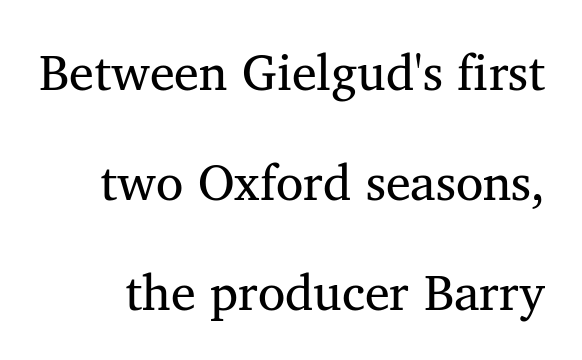
This sample uses an upright cut, with every glyph sitting square on the baseline. A clean baseline with only descenders dipping below it. Weight: not bold — regular or lighter. The characters display serif detailing at their extremities.
